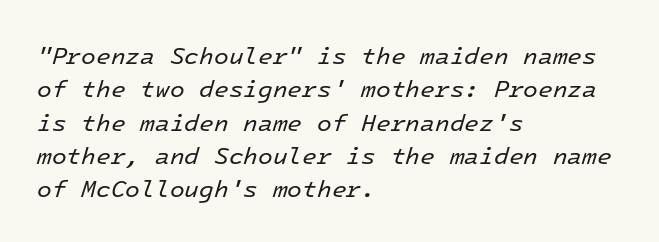
{"italic": "yes", "lean": "right", "slant_degrees": 16, "bold": "no", "underline": "no", "align": "left", "line_spacing": "normal", "line_spacing_ratio": 1.39, "letter_spacing": "normal", "letter_spacing_em": 0.0, "glyph_px": 24}
